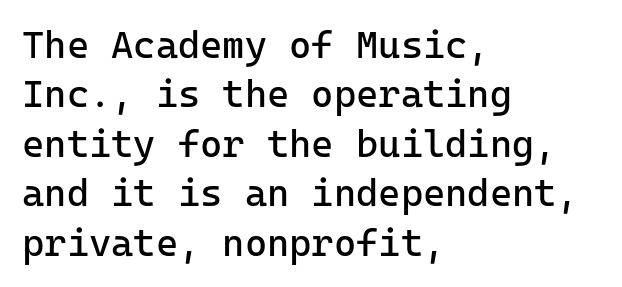
Q: Is the text bold? A: No.
Q: Is the text italic (slanted)? A: No, it is upright.
Q: Is the typeface a serif or a sans-serif typeface? A: Sans-serif.
Q: Is the text underlined? A: No.
Q: How is the paragraph aligned? A: Left-aligned.
Q: Is the spacing between letters normal or unusually wide? A: Normal.
Q: Is the spacing between lines tight, normal or loose? A: Normal.
Q: Width (condensed, normal, or wide)? A: Normal.
Q: Stroke contrast? A: Low.
Q: x-height? A: Medium.
Q: Monospaced? A: Yes.
